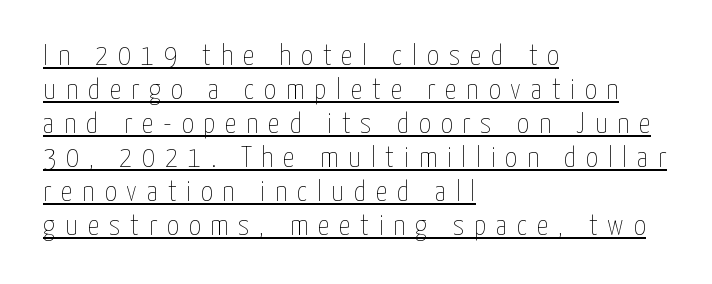
{"italic": "no", "bold": "no", "weight": "thin", "width": "condensed", "stroke_contrast": "low", "x_height": "medium", "monospaced": "no", "underline": "yes", "align": "left", "line_spacing_ratio": 1.17, "letter_spacing": "wide", "letter_spacing_em": 0.34, "glyph_px": 29}
